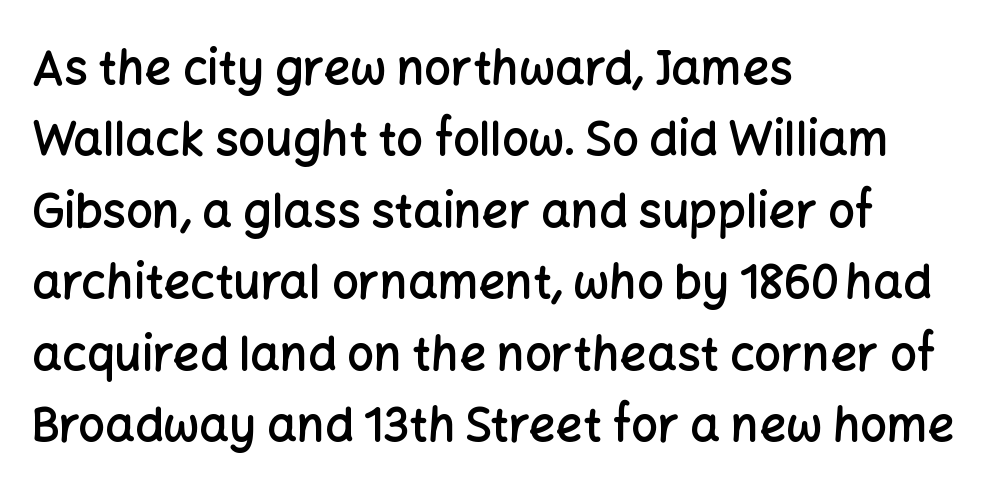
The image shows 47 px semibold sans-serif type, upright; set left-aligned, normal line spacing (1.52x), normal letter spacing, not underlined; low stroke contrast and a medium x-height.
